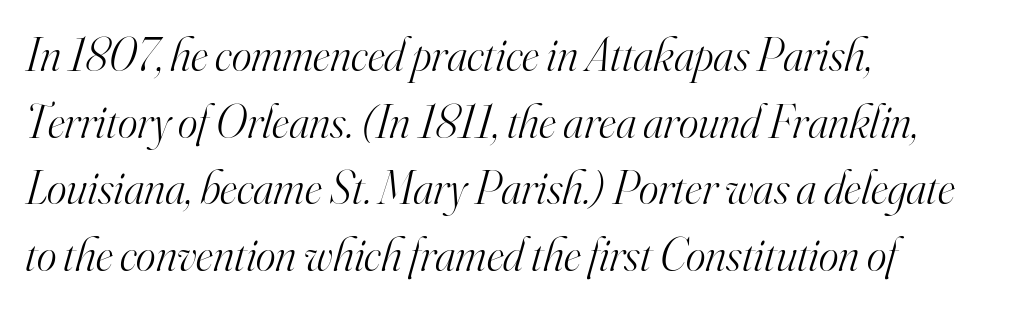
{"serif": "yes", "italic": "yes", "lean": "right", "slant_degrees": 16, "bold": "no", "weight": "light", "width": "normal", "stroke_contrast": "high", "x_height": "small", "monospaced": "no", "underline": "no", "align": "left", "line_spacing": "normal", "line_spacing_ratio": 1.42, "letter_spacing": "normal", "letter_spacing_em": 0.0, "glyph_px": 47}
